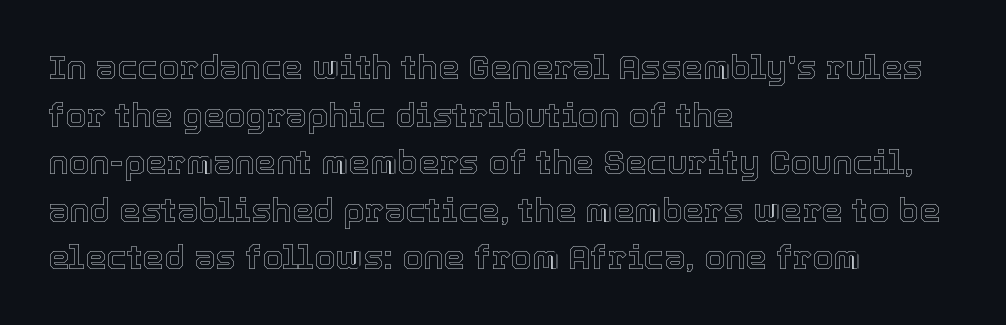
These lines stack with their left ends in a neat column. Regular leading. The passage shown is not underscored anywhere. The passage shown is typed in a proportional face where columns would drift. The specimen reads as upright at a glance.
